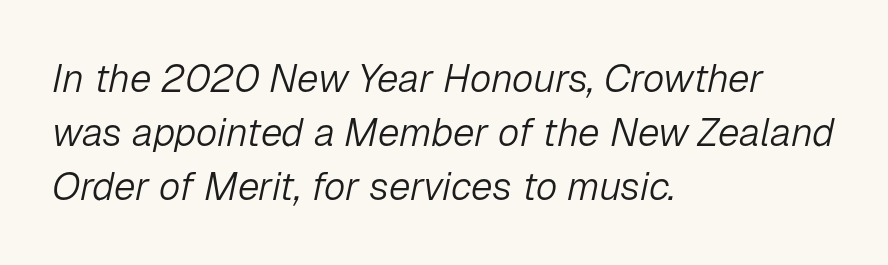
Q: Is the text bold? A: No.
Q: Is the text italic (slanted)? A: Yes, it leans right by about 12 degrees.
Q: Is the text underlined? A: No.
Q: How is the paragraph aligned? A: Left-aligned.
Q: Is the spacing between letters normal or unusually wide? A: Normal.
Q: Is the spacing between lines tight, normal or loose? A: Normal.
Q: Width (condensed, normal, or wide)? A: Normal.
Q: Stroke contrast? A: Low.
Q: x-height? A: Medium.
Q: Monospaced? A: No.
